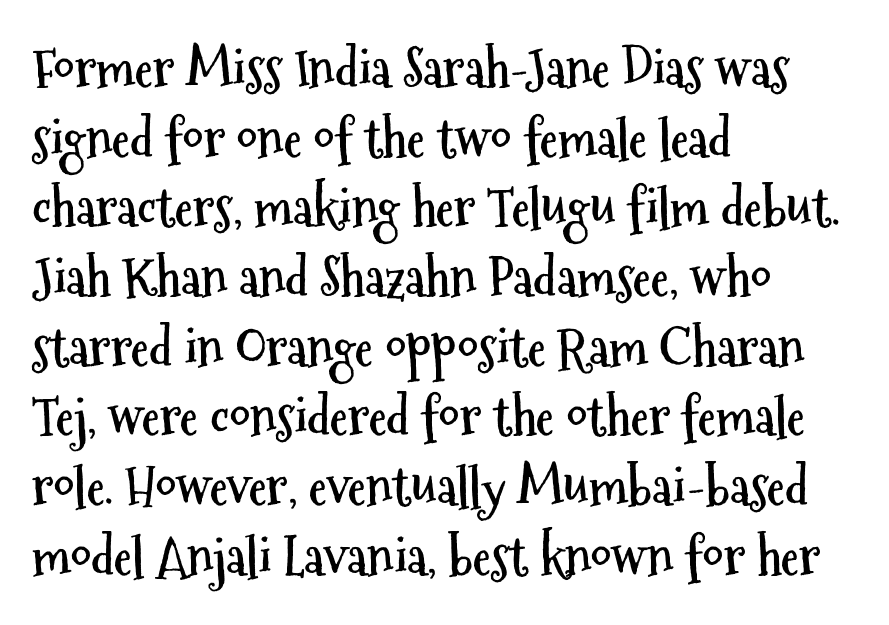
{"serif": "no", "italic": "no", "bold": "yes", "weight": "semibold", "width": "condensed", "stroke_contrast": "medium", "x_height": "medium", "monospaced": "no", "underline": "no", "align": "left", "line_spacing": "normal", "line_spacing_ratio": 1.34, "letter_spacing": "normal", "letter_spacing_em": 0.0, "glyph_px": 52}
